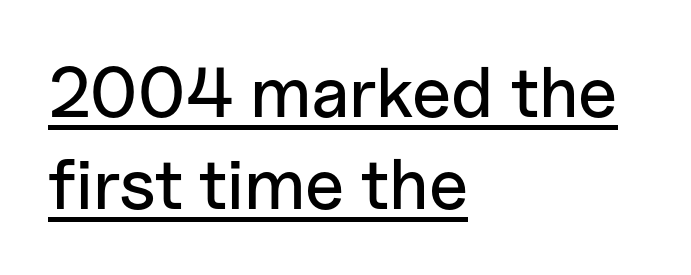
{"serif": "no", "italic": "no", "width": "normal", "stroke_contrast": "low", "x_height": "medium", "monospaced": "no", "underline": "yes", "align": "left", "line_spacing": "normal", "line_spacing_ratio": 1.3, "letter_spacing": "normal", "letter_spacing_em": 0.0, "glyph_px": 71}
